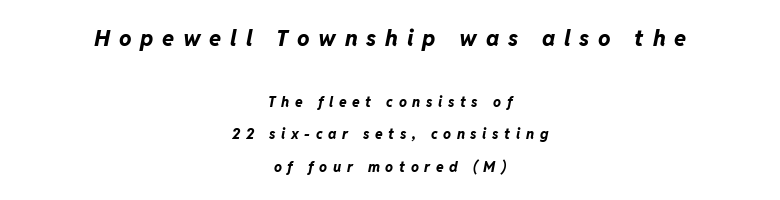
Q: Is the text bold? A: Yes.
Q: Is the text italic (slanted)? A: Yes, it leans right by about 11 degrees.
Q: Is the text underlined? A: No.
Q: How is the paragraph aligned? A: Centered.
Q: Is the spacing between letters normal or unusually wide? A: Unusually wide.
Q: Is the spacing between lines tight, normal or loose? A: Loose.
Q: Which block of text is set in a larger size, the first (top) or the second (bottom)? A: The first (top) one.
